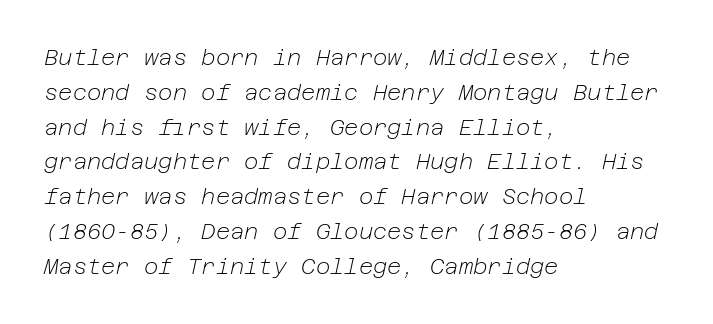
{"italic": "yes", "lean": "right", "slant_degrees": 12, "bold": "no", "underline": "no", "align": "left", "line_spacing": "normal", "line_spacing_ratio": 1.58, "letter_spacing": "normal", "letter_spacing_em": 0.0, "glyph_px": 22}
